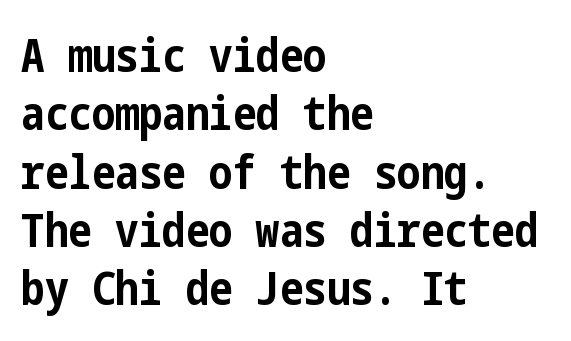
The image shows 47 px bold, condensed sans-serif type, upright; set left-aligned, line spacing 1.24x, normal letter spacing, not underlined; low stroke contrast and a medium x-height.
